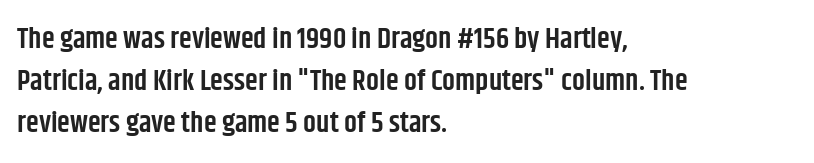
The image shows 29 px semibold, condensed sans-serif type, upright; set left-aligned, normal line spacing (1.44x), normal letter spacing, not underlined; low stroke contrast and a large x-height.
